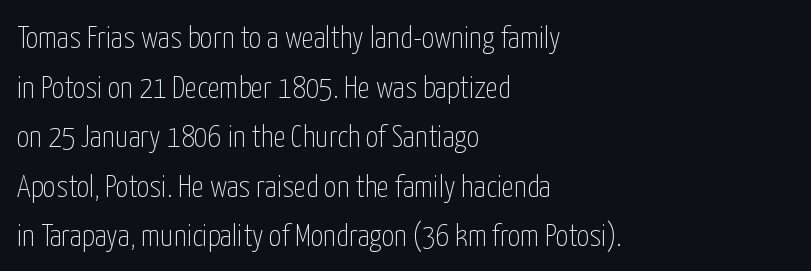
Here the glyphs are tracked normally, forming tight word shapes. Unlike a traditional serif, this face leaves its strokes unadorned. If you measured baseline to baseline, you'd find a middling distance. Ink coverage per letter is moderate at most.
